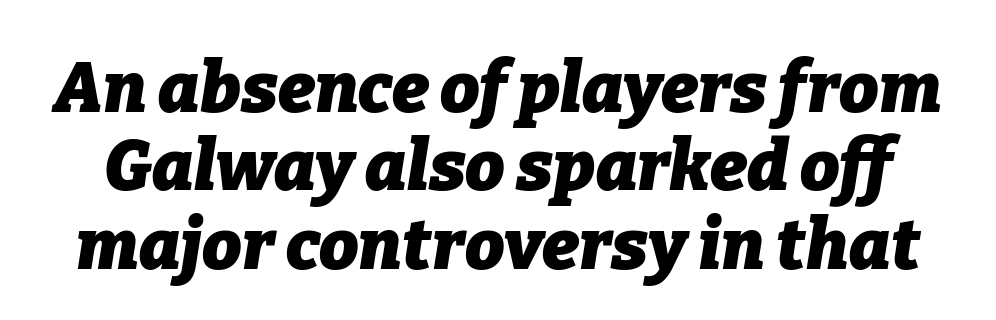
You could not count columns in this text — the font is proportionally spaced. There is no visible air inserted between adjacent glyphs. One glance says dense: line gaps are narrower than usual. The passage shown is not underscored anywhere. The passage shown is emphatically bold.
